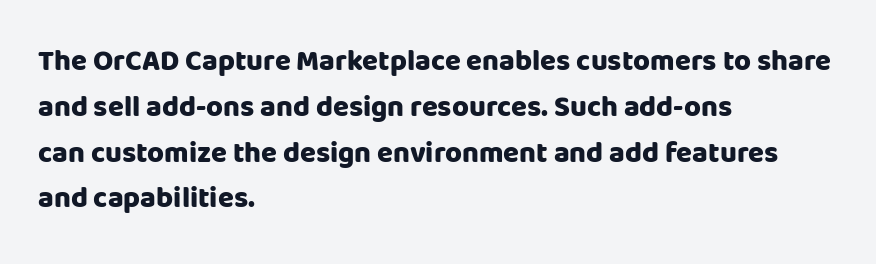
{"serif": "no", "italic": "no", "bold": "yes", "weight": "heavy", "width": "normal", "stroke_contrast": "low", "x_height": "large", "monospaced": "no", "underline": "no", "align": "left", "line_spacing": "normal", "line_spacing_ratio": 1.58, "letter_spacing": "normal", "letter_spacing_em": 0.0, "glyph_px": 29}
